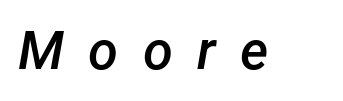
{"italic": "yes", "lean": "right", "slant_degrees": 12, "bold": "semi", "weight": "semibold", "width": "normal", "stroke_contrast": "low", "x_height": "medium", "monospaced": "no", "underline": "no", "letter_spacing": "wide", "letter_spacing_em": 0.45, "glyph_px": 54}
